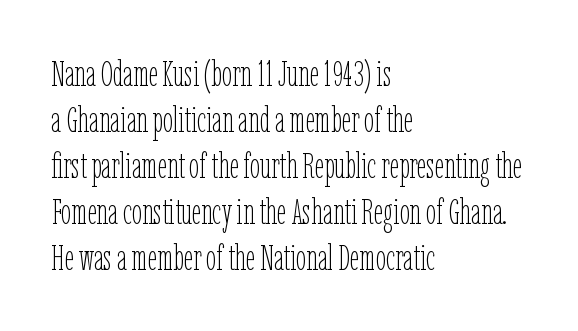
{"italic": "no", "bold": "no", "weight": "thin", "width": "condensed", "stroke_contrast": "low", "x_height": "medium", "monospaced": "no", "underline": "no", "align": "left", "line_spacing": "normal", "line_spacing_ratio": 1.28, "letter_spacing": "normal", "letter_spacing_em": 0.0, "glyph_px": 36}
